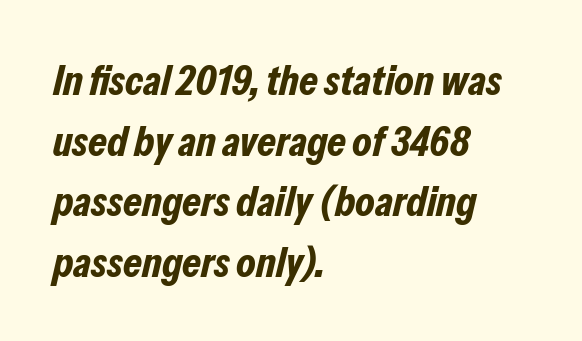
The image shows 43 px bold, condensed type, italic (leaning right); set left-aligned, normal line spacing (1.41x), normal letter spacing, not underlined; low stroke contrast and a medium x-height.
